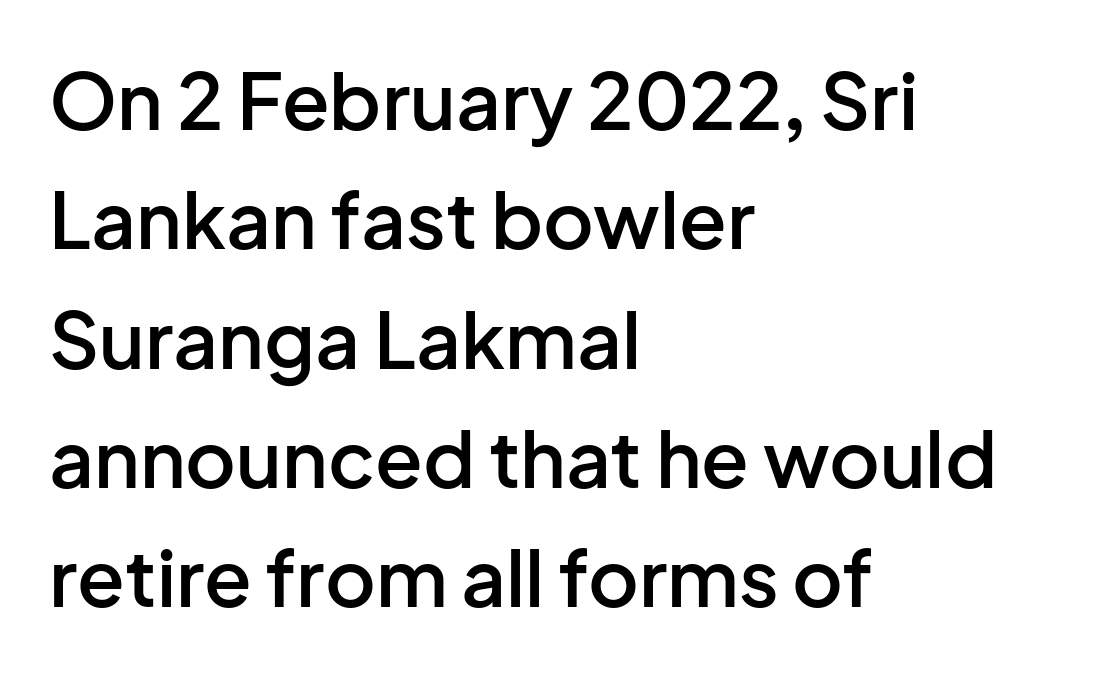
{"serif": "no", "italic": "no", "bold": "semi", "weight": "semibold", "width": "normal", "stroke_contrast": "low", "x_height": "medium", "monospaced": "no", "underline": "no", "align": "left", "line_spacing": "normal", "line_spacing_ratio": 1.53, "letter_spacing": "normal", "letter_spacing_em": 0.0, "glyph_px": 78}
